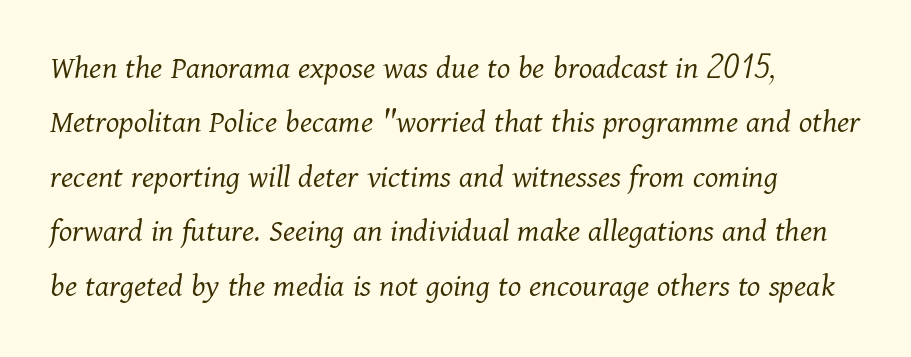
The image shows 34 px light serif type, italic (leaning right); set left-aligned, normal line spacing (1.6x), normal letter spacing, not underlined; medium stroke contrast and a medium x-height.
